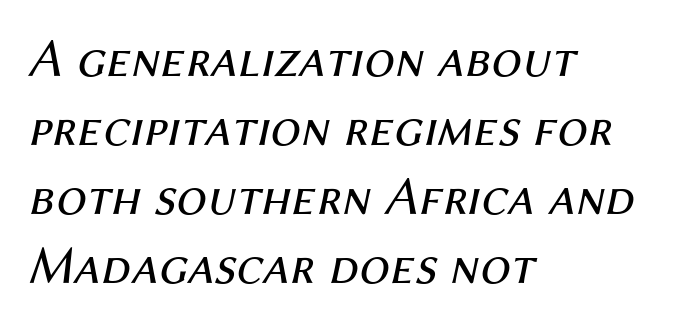
These lines stack with their left ends in a neat column. The weight tops out at a normal text grade. Glance below the letters and you will spot only blank space. The letters advance in unequal steps, a hallmark of proportional type.
